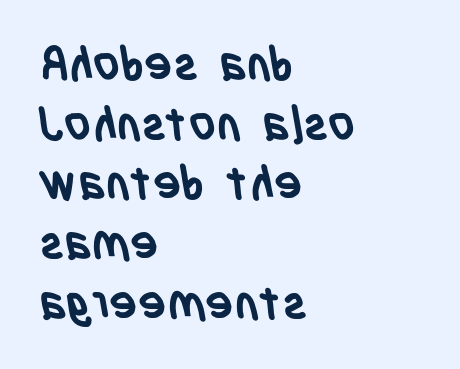
These lines carry a lot of weight — the face is fully bold. Vertically, the passage feels balanced, rows spaced as you'd expect. The passage shown is not underscored anywhere. Glyph-to-glyph distance matches everyday printed text. The rag falls on the right side of this text block. Character widths vary here, with narrow letters taking less room than wide ones.
